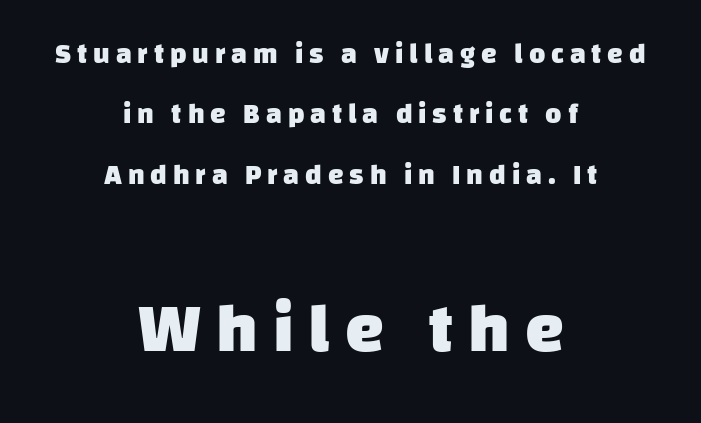
{"serif": "no", "bold": "yes", "weight": "heavy", "width": "normal", "stroke_contrast": "low", "x_height": "large", "monospaced": "no", "underline": "no", "align": "center", "line_spacing": "loose", "line_spacing_ratio": 2.16, "letter_spacing": "wide", "letter_spacing_em": 0.21, "larger_block": "second", "size_ratio": 2.5, "glyph_px": 70}
